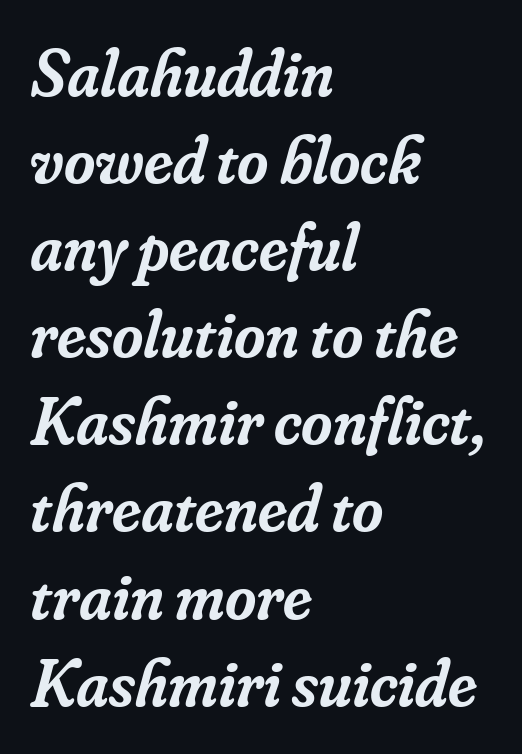
Short note: letters normally spaced. Words float on clear page, feet unadorned. Proportional: the letters do not fall into vertical columns. Compared with typical paragraphs, the rows here are spaced about the same. The setting favours the left margin, as ordinary paragraphs usually do. Does the weight exceed regular? Yes, but only to semibold.
